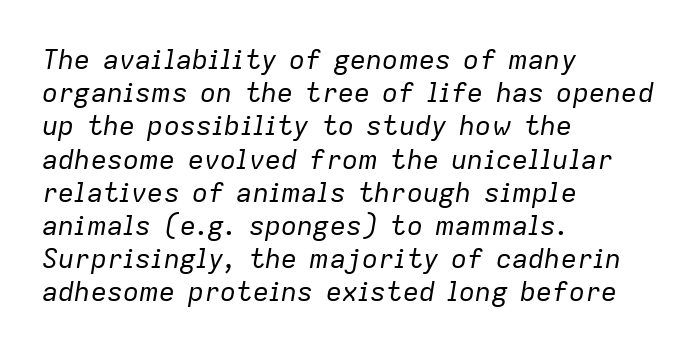
Q: Is the text bold? A: No.
Q: Is the text italic (slanted)? A: Yes, it leans right by about 9 degrees.
Q: Is the text underlined? A: No.
Q: How is the paragraph aligned? A: Left-aligned.
Q: Is the spacing between letters normal or unusually wide? A: Normal.
